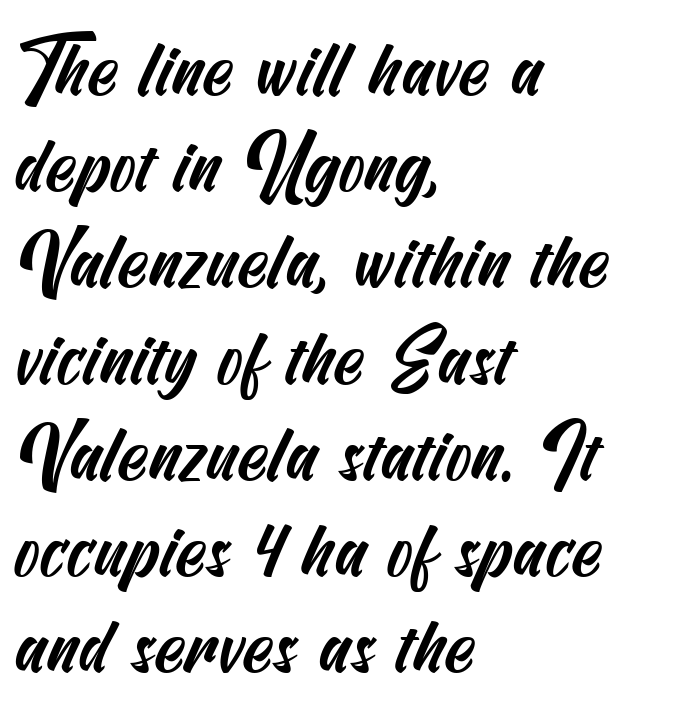
The image shows 77 px condensed sans-serif type; set left-aligned, normal line spacing (1.25x), normal letter spacing, not underlined; medium stroke contrast and a small x-height.
